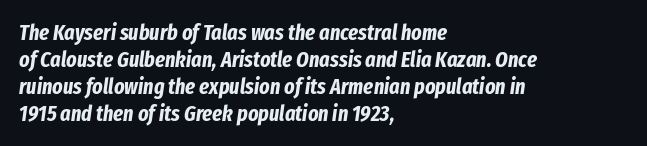
Q: Is the text bold? A: Yes.
Q: Is the text italic (slanted)? A: Yes, it leans right by about 8 degrees.
Q: Is the text underlined? A: No.
Q: How is the paragraph aligned? A: Left-aligned.
Q: Is the spacing between letters normal or unusually wide? A: Normal.
